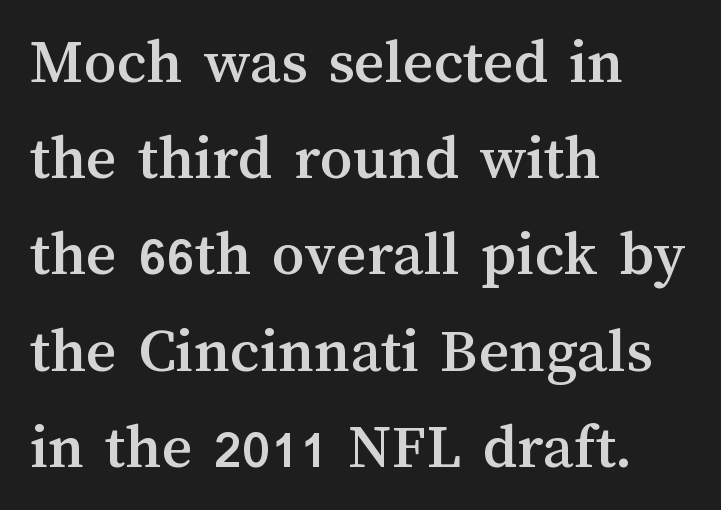
Q: Is the text italic (slanted)? A: No, it is upright.
Q: Is the text underlined? A: No.
Q: How is the paragraph aligned? A: Left-aligned.
Q: Is the spacing between letters normal or unusually wide? A: Normal.
Q: Is the spacing between lines tight, normal or loose? A: Normal.
Q: Width (condensed, normal, or wide)? A: Normal.
Q: Stroke contrast? A: Medium.
Q: x-height? A: Medium.
Q: Monospaced? A: No.
